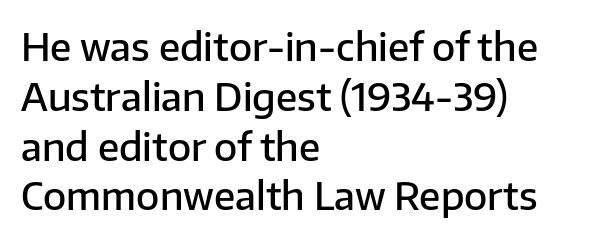
The image shows 38 px semibold sans-serif type, upright; set left-aligned, normal line spacing (1.31x), normal letter spacing, not underlined; low stroke contrast and a medium x-height.
